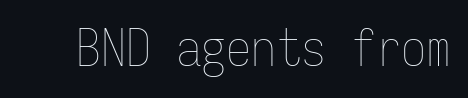
Bold? No — there's no thickening of the strokes. Quick note: underline off. Each word holds together tightly as a unit, with standard inter-letter gaps. Characters remain perfectly vertical along every line.
